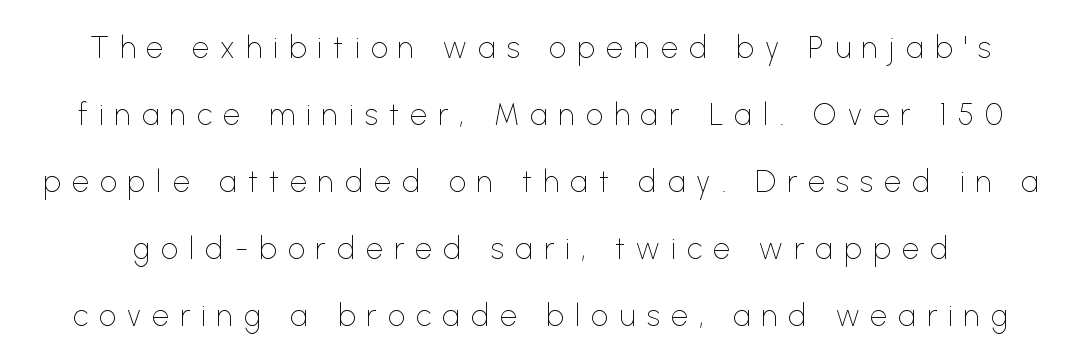
{"serif": "no", "italic": "no", "bold": "no", "weight": "thin", "width": "normal", "stroke_contrast": "low", "x_height": "medium", "monospaced": "no", "underline": "no", "line_spacing": "loose", "line_spacing_ratio": 2.23, "letter_spacing": "wide", "letter_spacing_em": 0.37, "glyph_px": 30}
